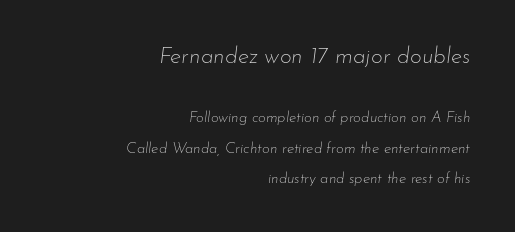
{"italic": "yes", "lean": "right", "slant_degrees": 7, "bold": "no", "underline": "no", "align": "right", "line_spacing": "loose", "line_spacing_ratio": 2.03, "letter_spacing": "normal", "letter_spacing_em": 0.0, "larger_block": "first", "size_ratio": 1.53, "glyph_px": 23}
